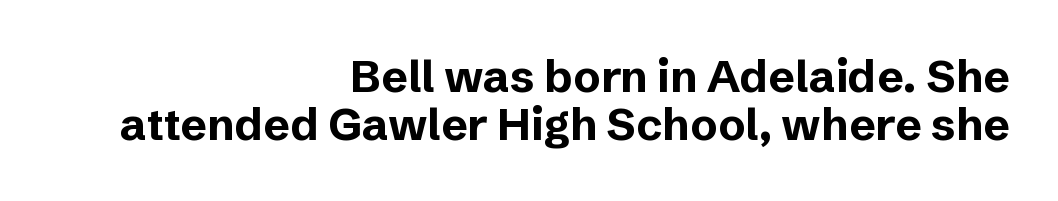
The image shows 45 px bold sans-serif type, upright; set right-aligned, tight line spacing (1.07x), normal letter spacing, not underlined; low stroke contrast and a medium x-height.
